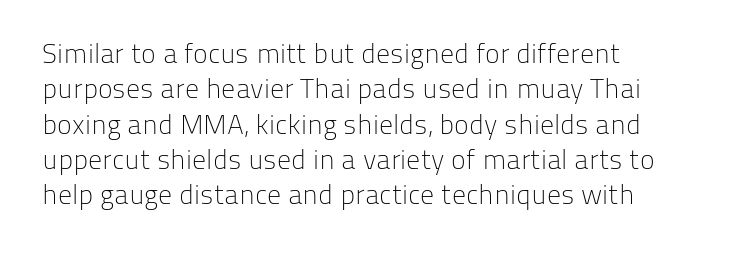
The image shows 28 px light sans-serif type, upright; set left-aligned, normal line spacing (1.26x), normal letter spacing, not underlined; low stroke contrast and a medium x-height.
